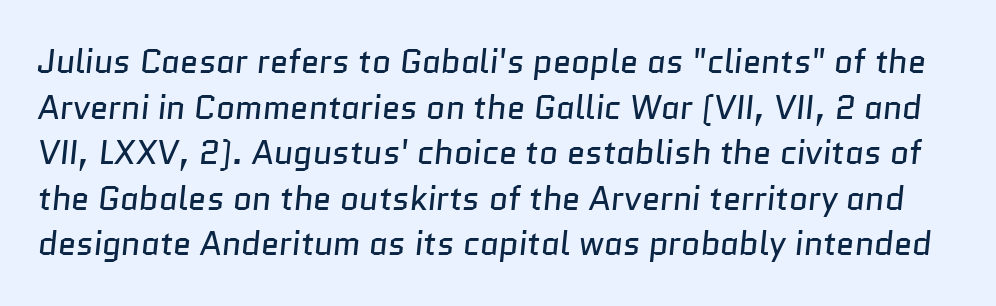
Q: Is the text bold? A: No.
Q: Is the typeface a serif or a sans-serif typeface? A: Sans-serif.
Q: Is the text underlined? A: No.
Q: Is the spacing between letters normal or unusually wide? A: Normal.
Q: Is the spacing between lines tight, normal or loose? A: Normal.
Q: Width (condensed, normal, or wide)? A: Normal.
Q: Stroke contrast? A: Low.
Q: x-height? A: Medium.
Q: Monospaced? A: No.
